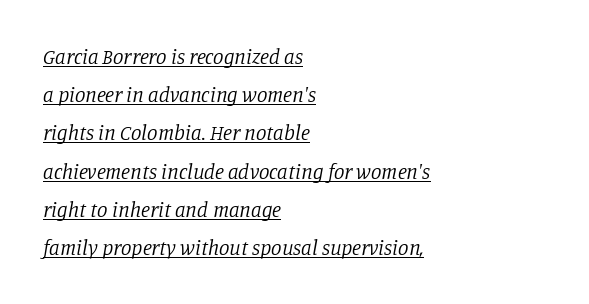
Q: Is the text bold? A: No.
Q: Is the text italic (slanted)? A: Yes, it leans right by about 11 degrees.
Q: Is the text underlined? A: Yes.
Q: How is the paragraph aligned? A: Left-aligned.
Q: Is the spacing between letters normal or unusually wide? A: Normal.
